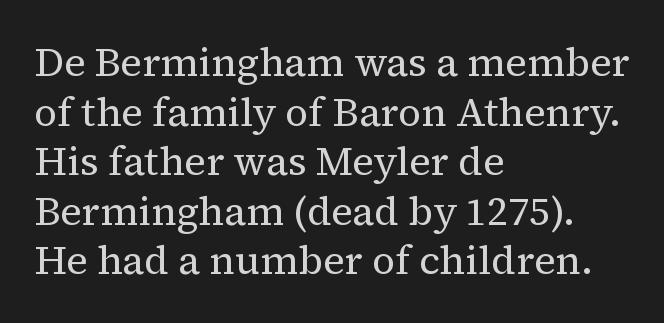
Q: Is the text bold? A: No.
Q: Is the text italic (slanted)? A: No, it is upright.
Q: Is the typeface a serif or a sans-serif typeface? A: Serif.
Q: Is the text underlined? A: No.
Q: How is the paragraph aligned? A: Left-aligned.
Q: Is the spacing between letters normal or unusually wide? A: Normal.
Q: Width (condensed, normal, or wide)? A: Normal.
Q: Stroke contrast? A: Medium.
Q: x-height? A: Medium.
Q: Monospaced? A: No.
